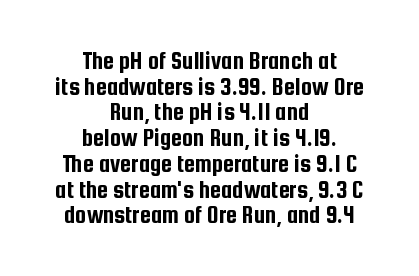
The image shows 25 px text type, upright; set centered, tight line spacing (1.03x), normal letter spacing, not underlined.
